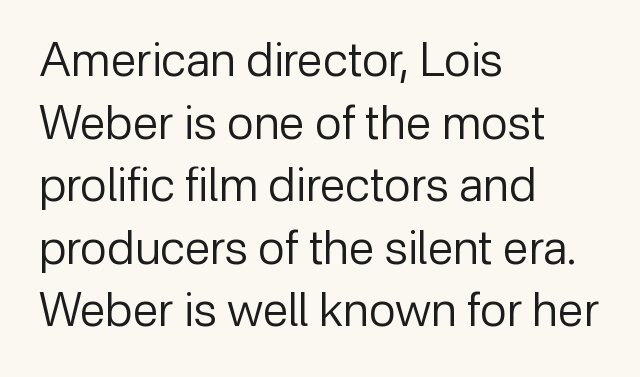
No feet cap the strokes, marking this as sans-serif type. Baseline-to-baseline distance is the conventional proportion of letter height. Summary of weight: not heavy and not bold. Italic? Not at all — the glyphs are vertical. Quick note: underline off. The typesetter chose a ragged-right arrangement here.
